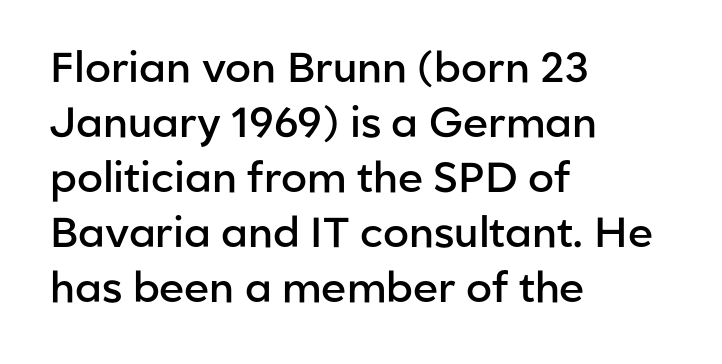
Q: Is the text bold? A: Semi-bold.
Q: Is the text italic (slanted)? A: No, it is upright.
Q: Is the typeface a serif or a sans-serif typeface? A: Sans-serif.
Q: Is the text underlined? A: No.
Q: How is the paragraph aligned? A: Left-aligned.
Q: Is the spacing between letters normal or unusually wide? A: Normal.
Q: Is the spacing between lines tight, normal or loose? A: Normal.
Q: Width (condensed, normal, or wide)? A: Normal.
Q: Stroke contrast? A: Low.
Q: x-height? A: Medium.
Q: Monospaced? A: No.
